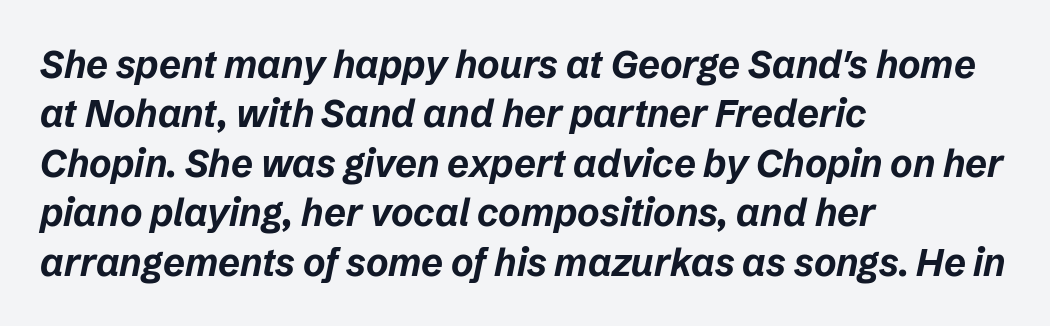
Q: Is the text bold? A: Yes.
Q: Is the text italic (slanted)? A: Yes, it leans right by about 12 degrees.
Q: Is the text underlined? A: No.
Q: How is the paragraph aligned? A: Left-aligned.
Q: Is the spacing between letters normal or unusually wide? A: Normal.
Q: Is the spacing between lines tight, normal or loose? A: Normal.
Q: Width (condensed, normal, or wide)? A: Normal.
Q: Stroke contrast? A: Low.
Q: x-height? A: Medium.
Q: Monospaced? A: No.
